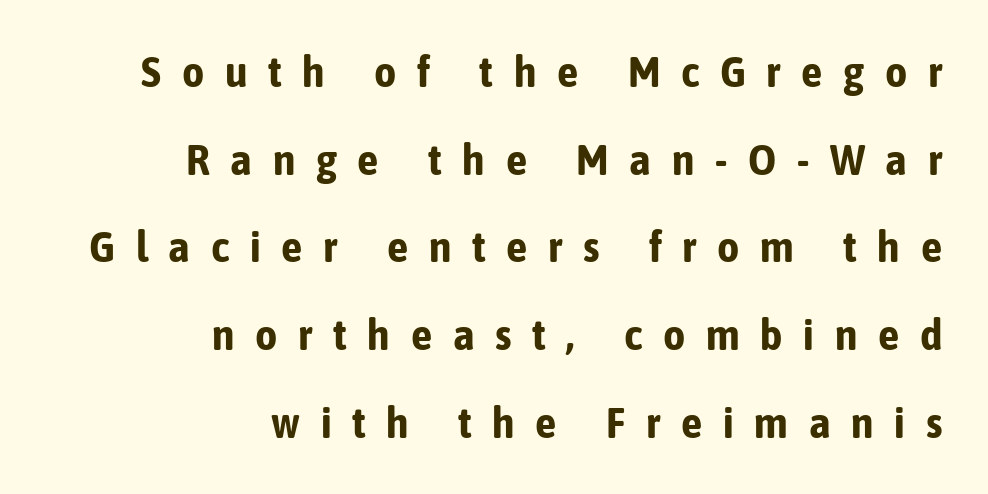
Someone cranked the tracking dial way up on this one. The face used here is a sans, in the tradition of grotesques and geometrics. The rendering uses natural spacing where letterforms have individual widths. The paragraph has a hard right edge and a soft left edge.
